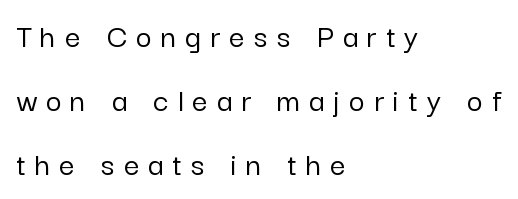
The image shows 34 px sans-serif type, upright; set left-aligned, line spacing 1.88x, unusually wide letter spacing (+0.27 em), not underlined; low stroke contrast and a medium x-height.
